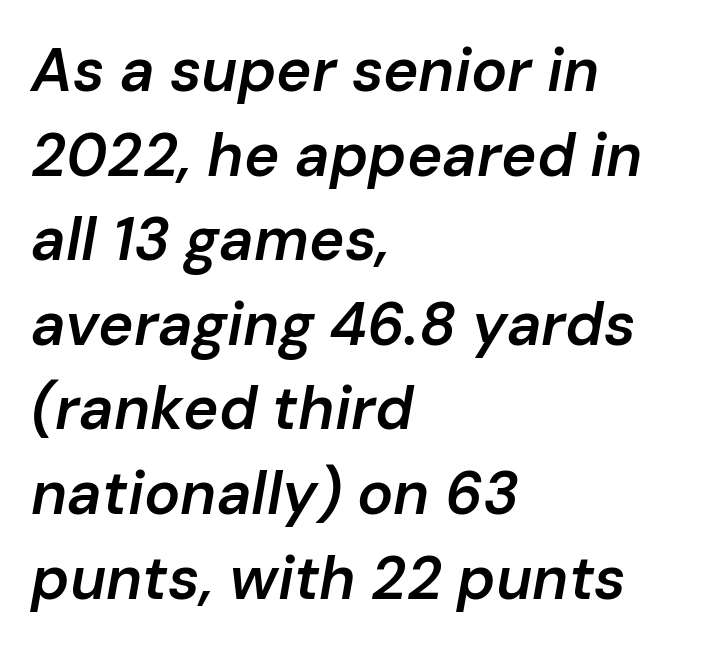
Q: Is the text bold? A: Semi-bold.
Q: Is the text italic (slanted)? A: Yes, it leans right by about 10 degrees.
Q: Is the text underlined? A: No.
Q: How is the paragraph aligned? A: Left-aligned.
Q: Is the spacing between letters normal or unusually wide? A: Normal.
Q: Is the spacing between lines tight, normal or loose? A: Normal.
Q: Width (condensed, normal, or wide)? A: Normal.
Q: Stroke contrast? A: Low.
Q: x-height? A: Medium.
Q: Monospaced? A: No.
